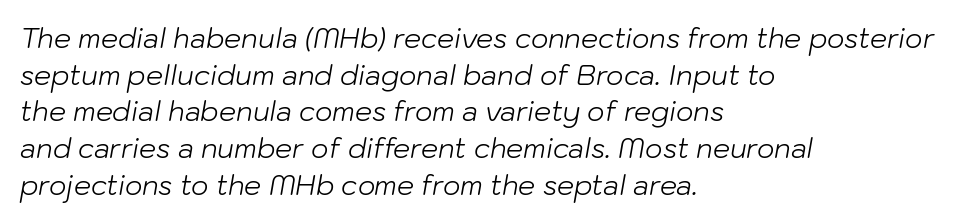
Line spacing here is normal. The tracking reads as untouched default to a designer's eye. These lines are set flush left with a ragged right edge. Style check: oblique. The cut favours lightness, reaching ordinary text weight at its darkest. No word sits above an underline.
